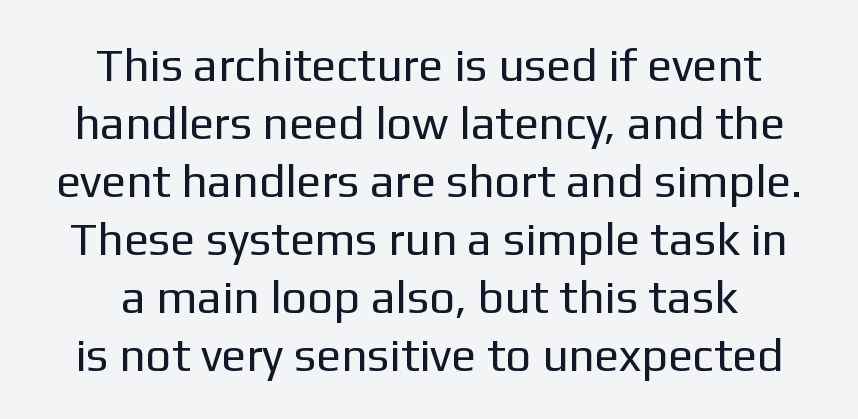
{"serif": "no", "italic": "no", "bold": "no", "weight": "regular", "width": "normal", "stroke_contrast": "low", "x_height": "medium", "monospaced": "no", "underline": "no", "align": "center", "line_spacing": "normal", "line_spacing_ratio": 1.26, "letter_spacing": "normal", "letter_spacing_em": 0.0, "glyph_px": 46}
